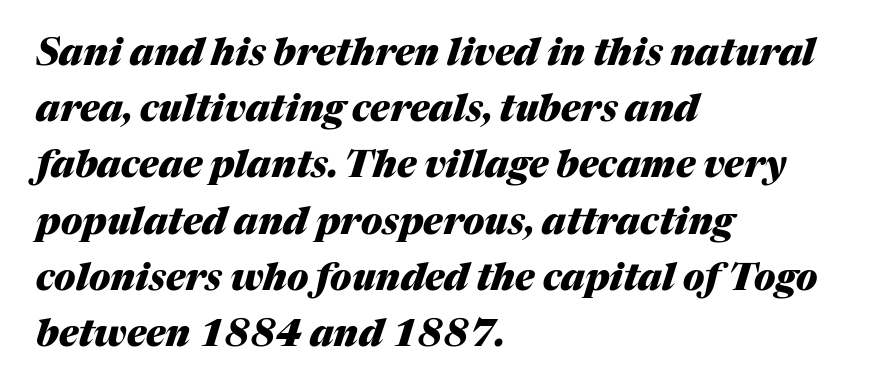
{"italic": "yes", "lean": "right", "slant_degrees": 17, "bold": "yes", "weight": "heavy", "width": "normal", "stroke_contrast": "medium", "x_height": "medium", "monospaced": "no", "underline": "no", "align": "left", "line_spacing": "normal", "line_spacing_ratio": 1.52, "letter_spacing": "normal", "letter_spacing_em": 0.0, "glyph_px": 37}
